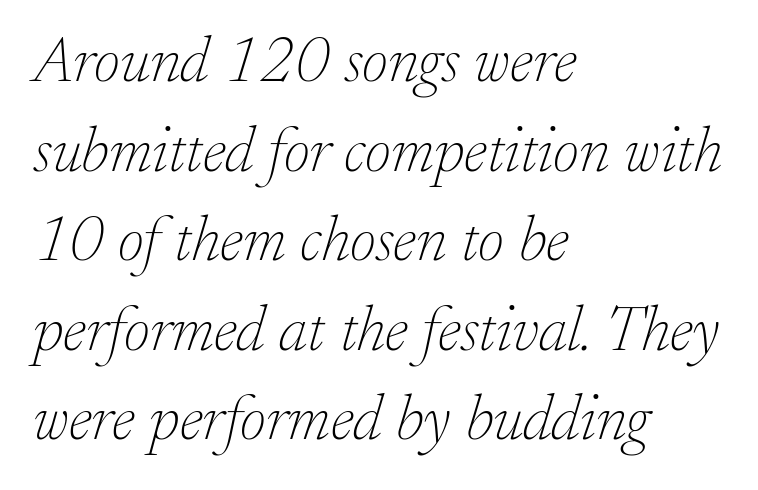
{"serif": "yes", "italic": "yes", "lean": "right", "slant_degrees": 17, "bold": "no", "weight": "thin", "width": "normal", "stroke_contrast": "low", "x_height": "small", "monospaced": "no", "underline": "no", "align": "left", "line_spacing": "normal", "line_spacing_ratio": 1.4, "letter_spacing": "normal", "letter_spacing_em": 0.0, "glyph_px": 64}
